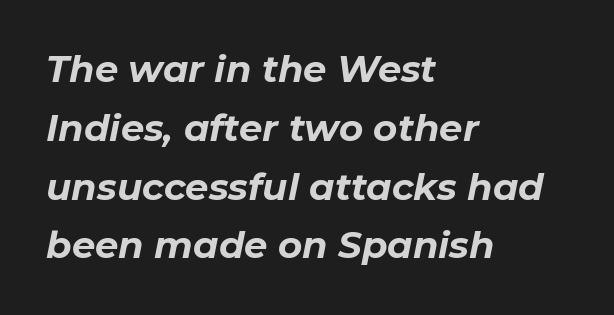
Plain, unruled lines of type. One-word summary of the alignment: left. What stands out about the letter spacing? Nothing — it is the standard amount. The typesetting leans heavy: a genuine bold. The line-height multiplier appears to be the usual default.
